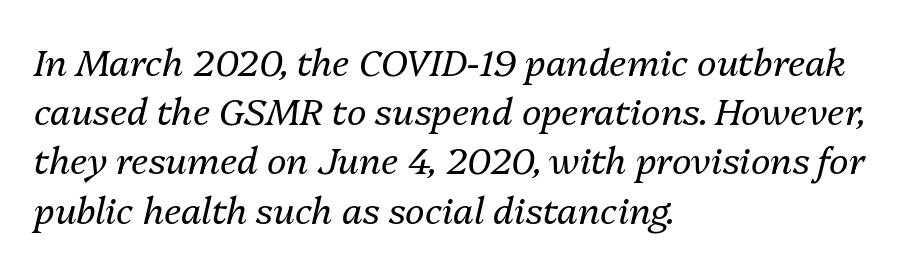
The image shows 37 px regular-weight type, italic (leaning right); set left-aligned, normal line spacing (1.33x), normal letter spacing, not underlined; medium stroke contrast and a medium x-height.
